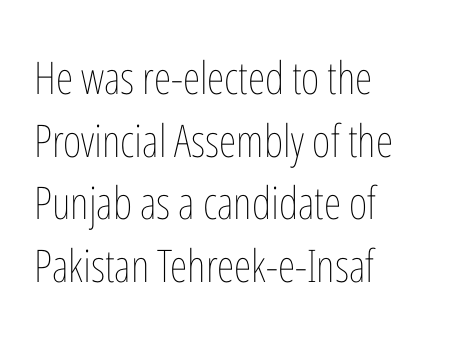
{"italic": "no", "bold": "no", "weight": "thin", "width": "condensed", "stroke_contrast": "low", "x_height": "medium", "monospaced": "no", "underline": "no", "align": "left", "line_spacing": "normal", "line_spacing_ratio": 1.39, "letter_spacing": "normal", "letter_spacing_em": 0.0, "glyph_px": 45}
